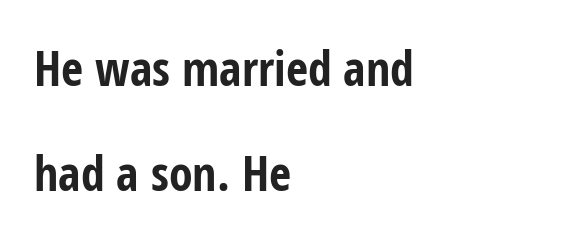
The image shows 48 px bold, condensed sans-serif type, upright; set left-aligned, loose line spacing (2.18x), normal letter spacing, not underlined; low stroke contrast and a medium x-height.
